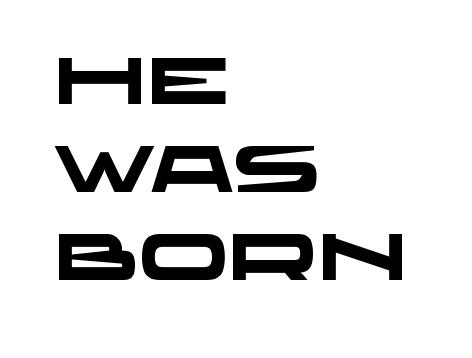
The image shows 66 px heavy, wide sans-serif type; set left-aligned, normal line spacing (1.33x), normal letter spacing, not underlined; low stroke contrast and a large x-height.
